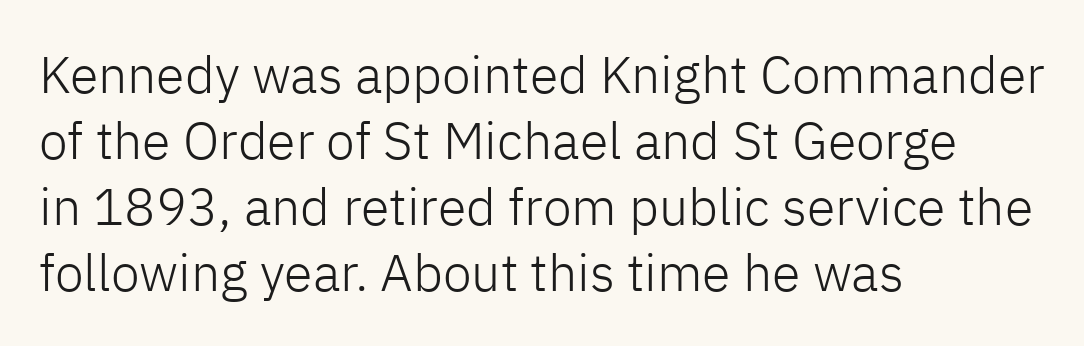
{"serif": "no", "italic": "no", "bold": "no", "weight": "light", "width": "normal", "stroke_contrast": "low", "x_height": "medium", "monospaced": "no", "underline": "no", "align": "left", "line_spacing": "normal", "line_spacing_ratio": 1.27, "letter_spacing": "normal", "letter_spacing_em": 0.0, "glyph_px": 52}
